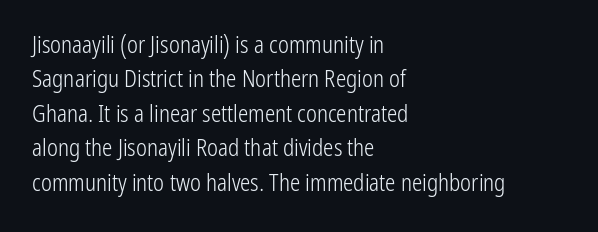
The image shows 23 px text type, upright; set left-aligned, normal line spacing (1.5x), normal letter spacing, not underlined.
